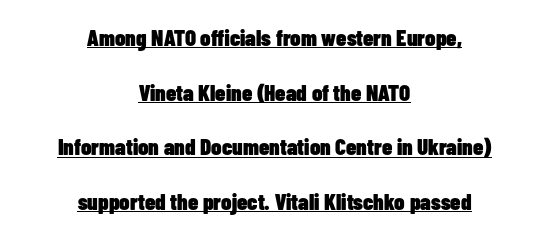
Q: Is the text bold? A: Yes.
Q: Is the text italic (slanted)? A: No, it is upright.
Q: Is the text underlined? A: Yes.
Q: How is the paragraph aligned? A: Centered.
Q: Is the spacing between letters normal or unusually wide? A: Normal.
Q: Is the spacing between lines tight, normal or loose? A: Loose.
